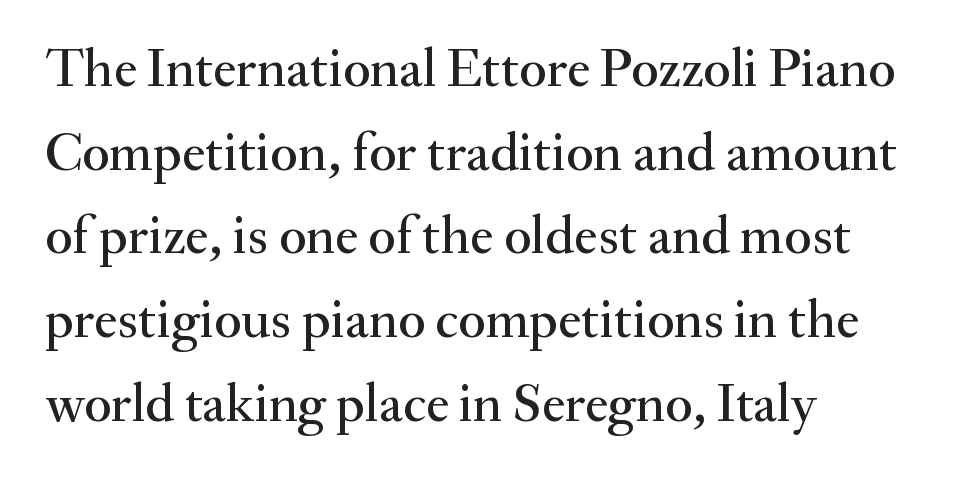
The image shows 54 px serif type, upright; set left-aligned, normal line spacing (1.55x), normal letter spacing, not underlined; medium stroke contrast and a small x-height.
